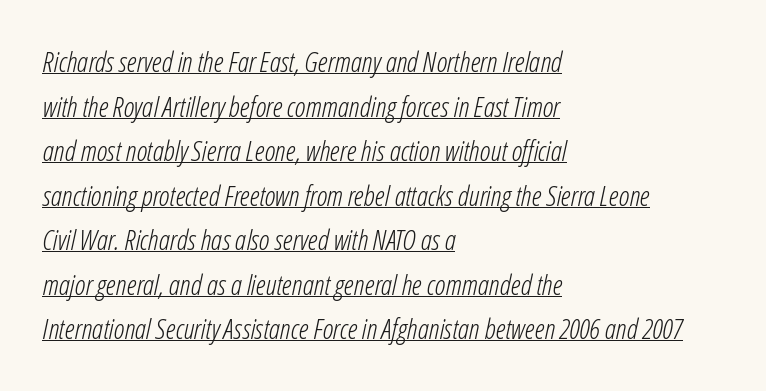
Q: Is the text bold? A: No.
Q: Is the text italic (slanted)? A: Yes, it leans right by about 12 degrees.
Q: Is the text underlined? A: Yes.
Q: How is the paragraph aligned? A: Left-aligned.
Q: Is the spacing between letters normal or unusually wide? A: Normal.
Q: Is the spacing between lines tight, normal or loose? A: Normal.
Q: Width (condensed, normal, or wide)? A: Condensed.
Q: Stroke contrast? A: Low.
Q: x-height? A: Medium.
Q: Monospaced? A: No.
